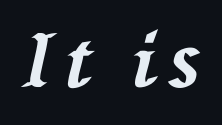
The image shows 74 px bold type, italic (leaning left); set not underlined; medium stroke contrast and a medium x-height.
